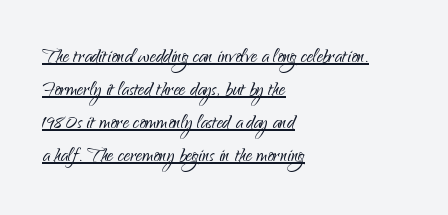
The image shows 25 px text type; set left-aligned, normal line spacing (1.32x), normal letter spacing, underlined.
